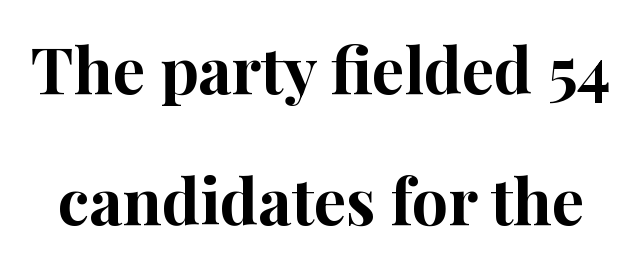
The image shows 64 px bold serif type, upright; set loose line spacing (2.05x), normal letter spacing, not underlined; high stroke contrast and a medium x-height.
